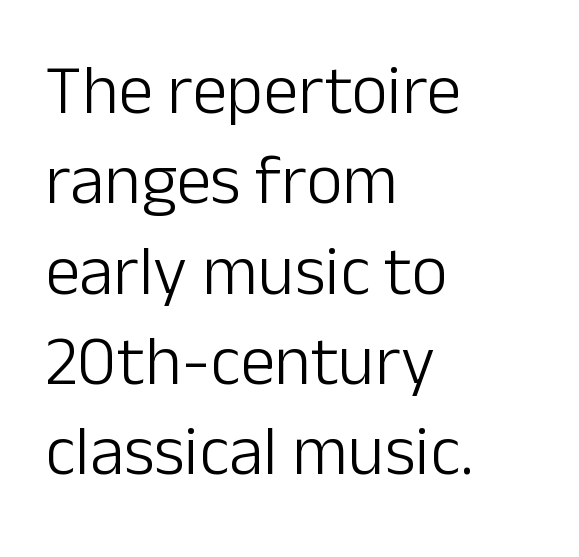
Q: Is the text bold? A: No.
Q: Is the text italic (slanted)? A: No, it is upright.
Q: Is the typeface a serif or a sans-serif typeface? A: Sans-serif.
Q: Is the text underlined? A: No.
Q: How is the paragraph aligned? A: Left-aligned.
Q: Is the spacing between letters normal or unusually wide? A: Normal.
Q: Is the spacing between lines tight, normal or loose? A: Normal.
Q: Width (condensed, normal, or wide)? A: Normal.
Q: Stroke contrast? A: Low.
Q: x-height? A: Medium.
Q: Monospaced? A: No.
